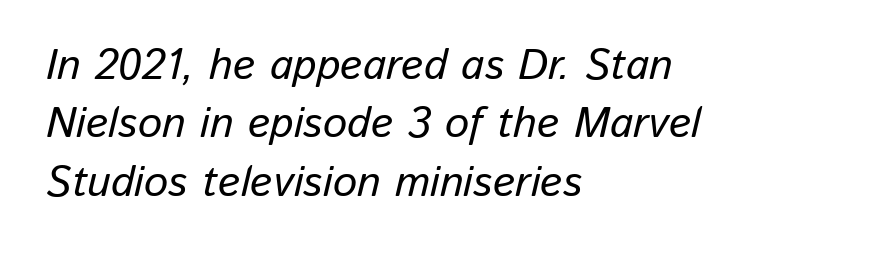
Q: Is the text italic (slanted)? A: Yes, it leans right by about 13 degrees.
Q: Is the text underlined? A: No.
Q: How is the paragraph aligned? A: Left-aligned.
Q: Is the spacing between letters normal or unusually wide? A: Normal.
Q: Is the spacing between lines tight, normal or loose? A: Normal.
Q: Width (condensed, normal, or wide)? A: Normal.
Q: Stroke contrast? A: Low.
Q: x-height? A: Medium.
Q: Monospaced? A: No.
